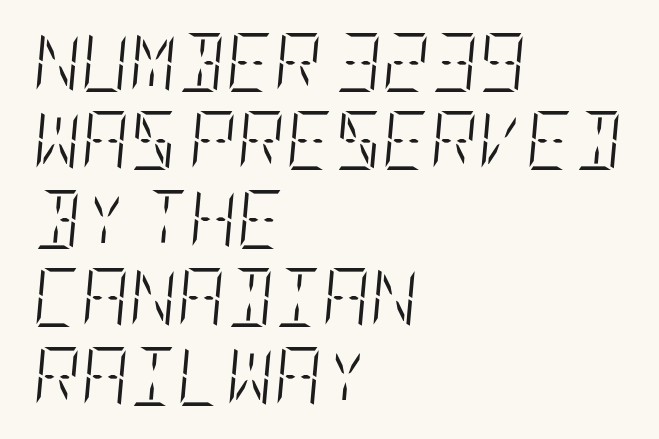
The image shows 59 px light, condensed type, italic (leaning right); set left-aligned, normal line spacing (1.33x), normal letter spacing, not underlined; low stroke contrast and a large x-height.
